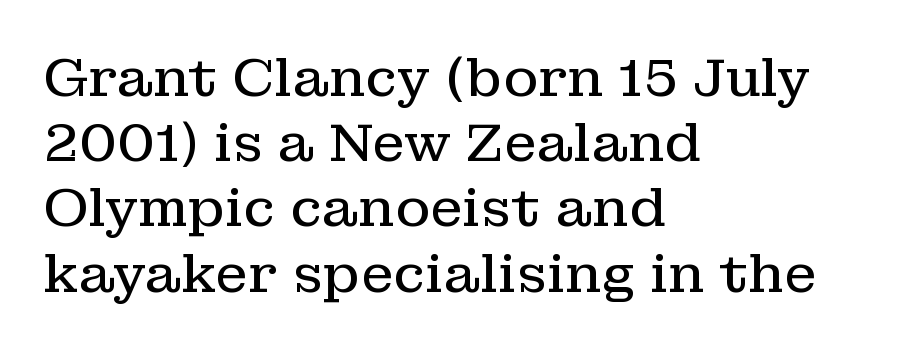
This sample uses plain, unmodified letter spacing. The paragraph shown leans on its left margin. A typesetter would call this proportional, since set widths differ per character. Quick note: not italic, upright. Any mark beneath the type? The region is blank.
